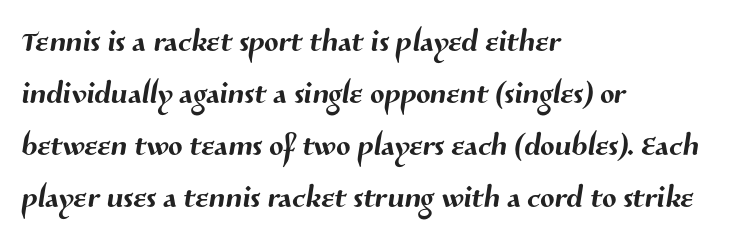
The image shows 42 px sans-serif type; set left-aligned, line spacing 1.24x, normal letter spacing, not underlined; medium stroke contrast and a medium x-height.
